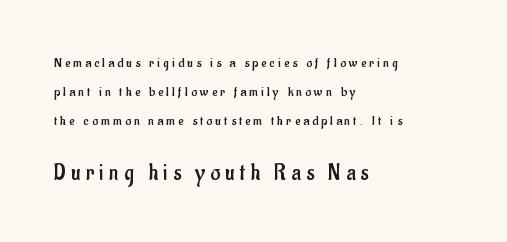
{"italic": "no", "bold": "no", "underline": "no", "align": "left", "line_spacing": "loose", "line_spacing_ratio": 2.06, "letter_spacing": "wide", "letter_spacing_em": 0.23, "larger_block": "second", "size_ratio": 1.64, "glyph_px": 23}
